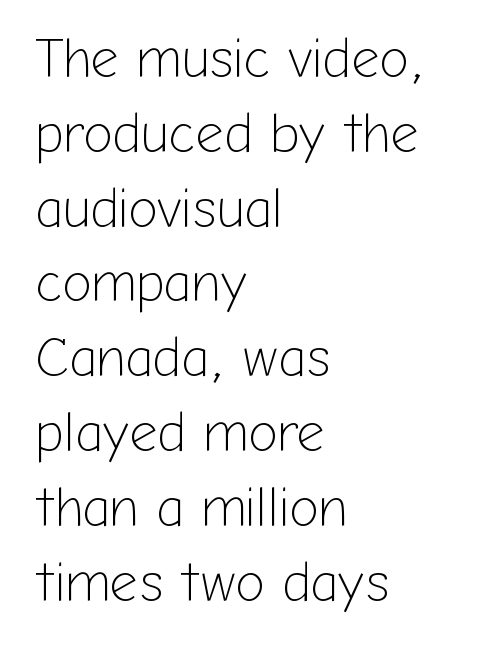
{"serif": "no", "italic": "no", "bold": "no", "weight": "light", "width": "normal", "stroke_contrast": "low", "x_height": "medium", "monospaced": "no", "underline": "no", "align": "left", "line_spacing": "normal", "line_spacing_ratio": 1.36, "letter_spacing": "normal", "letter_spacing_em": 0.0, "glyph_px": 55}
